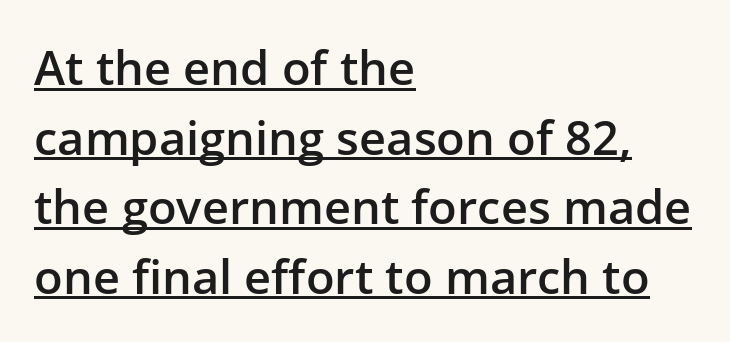
The image shows 47 px semibold sans-serif type, upright; set left-aligned, normal line spacing (1.48x), normal letter spacing, underlined; low stroke contrast and a medium x-height.
